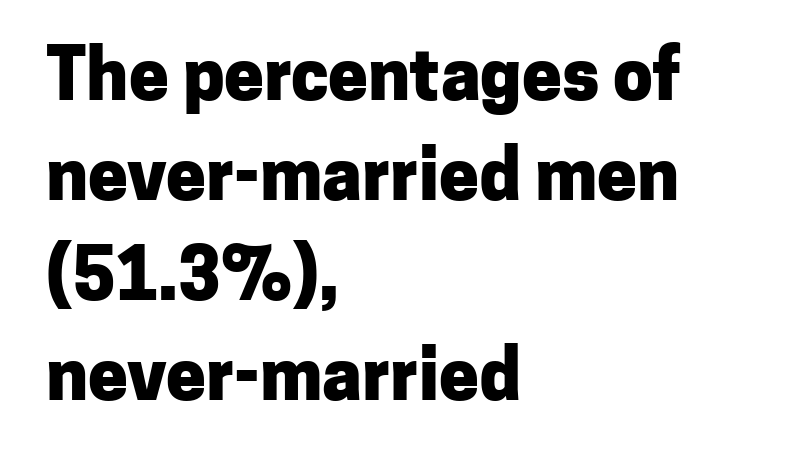
{"serif": "no", "italic": "no", "bold": "yes", "weight": "heavy", "width": "normal", "stroke_contrast": "low", "x_height": "medium", "monospaced": "no", "underline": "no", "align": "left", "line_spacing": "normal", "line_spacing_ratio": 1.41, "letter_spacing": "normal", "letter_spacing_em": 0.0, "glyph_px": 71}
